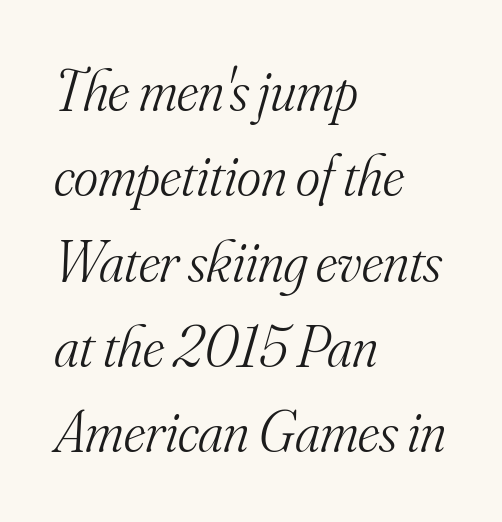
The passage shown stacks its lines at a standard gap. A typesetter would call this zero additional tracking. Stem width sits at or under what a default text font uses. Proportional: the letters do not fall into vertical columns.
